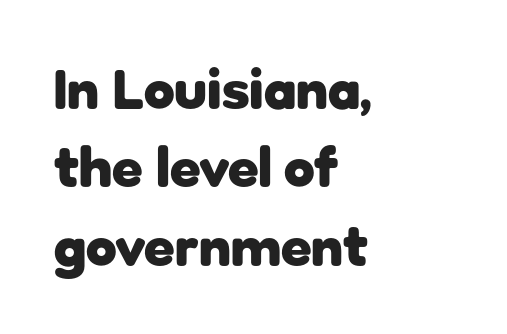
The image shows 56 px heavy sans-serif type, upright; set left-aligned, normal line spacing (1.4x), normal letter spacing, not underlined; low stroke contrast and a medium x-height.
